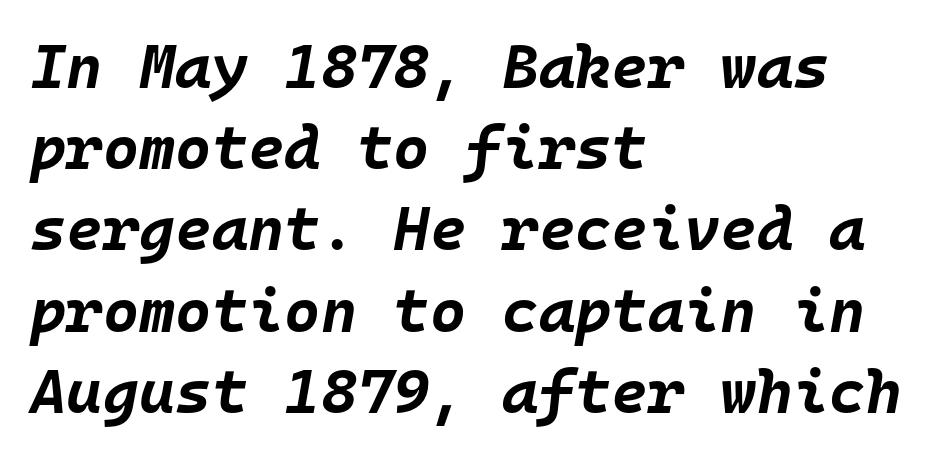
Q: Is the text bold? A: Yes.
Q: Is the text italic (slanted)? A: Yes, it leans right by about 10 degrees.
Q: Is the text underlined? A: No.
Q: How is the paragraph aligned? A: Left-aligned.
Q: Is the spacing between letters normal or unusually wide? A: Normal.
Q: Is the spacing between lines tight, normal or loose? A: Normal.
Q: Width (condensed, normal, or wide)? A: Normal.
Q: Stroke contrast? A: Low.
Q: x-height? A: Large.
Q: Monospaced? A: Yes.
